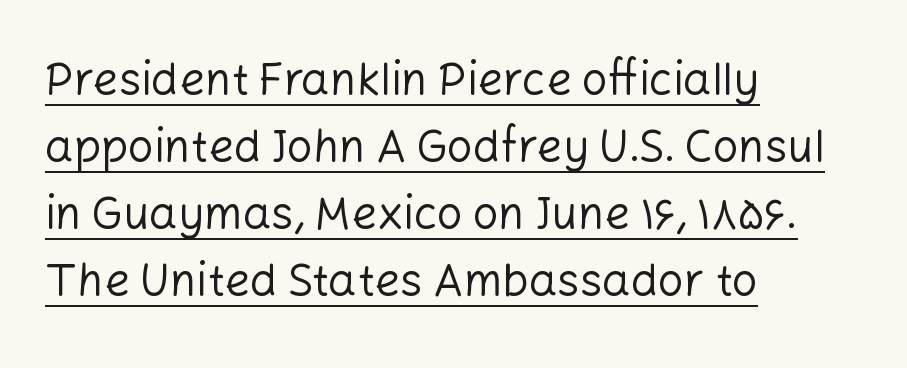
Q: Is the text bold? A: No.
Q: Is the text italic (slanted)? A: No, it is upright.
Q: Is the typeface a serif or a sans-serif typeface? A: Sans-serif.
Q: Is the text underlined? A: Yes.
Q: How is the paragraph aligned? A: Left-aligned.
Q: Is the spacing between letters normal or unusually wide? A: Normal.
Q: Is the spacing between lines tight, normal or loose? A: Normal.
Q: Width (condensed, normal, or wide)? A: Normal.
Q: Stroke contrast? A: Low.
Q: x-height? A: Medium.
Q: Monospaced? A: No.
